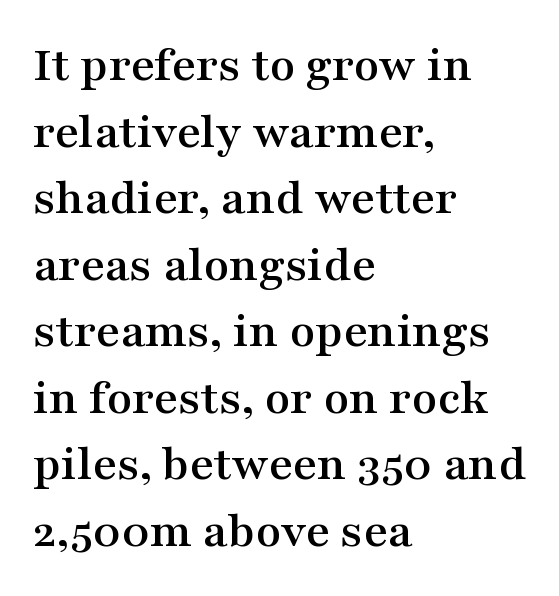
{"serif": "yes", "italic": "no", "width": "wide", "stroke_contrast": "medium", "x_height": "medium", "monospaced": "no", "underline": "no", "align": "left", "line_spacing": "normal", "line_spacing_ratio": 1.28, "letter_spacing": "normal", "letter_spacing_em": 0.0, "glyph_px": 52}
